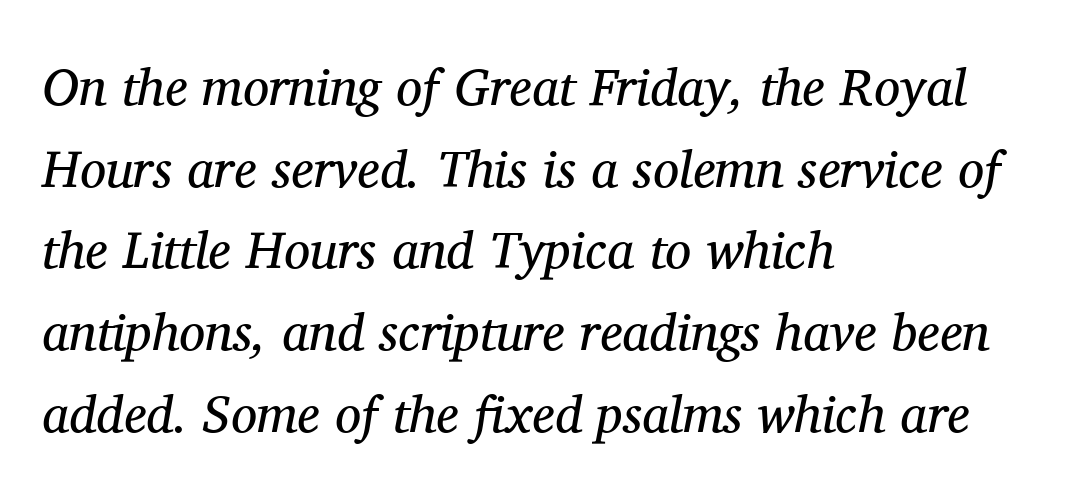
{"serif": "yes", "italic": "yes", "lean": "right", "slant_degrees": 11, "bold": "no", "weight": "regular", "width": "normal", "stroke_contrast": "medium", "x_height": "medium", "monospaced": "no", "underline": "no", "align": "left", "line_spacing": "normal", "line_spacing_ratio": 1.57, "letter_spacing": "normal", "letter_spacing_em": 0.0, "glyph_px": 52}
